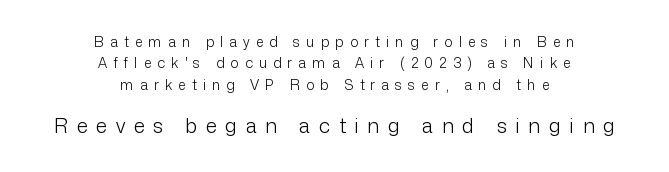
The image shows 20 px text type, upright; set centered, normal line spacing (1.53x), unusually wide letter spacing (+0.44 em), not underlined; the second (bottom) block is 1.43x larger.
